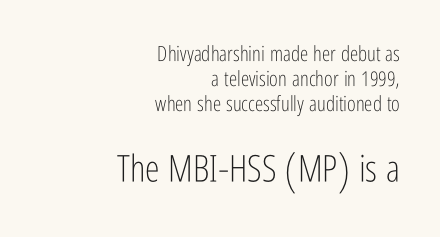
The image shows 37 px light, condensed sans-serif type, upright; set right-aligned, line spacing 1.2x, normal letter spacing, not underlined; the second (bottom) block is 1.76x larger; low stroke contrast and a medium x-height.
